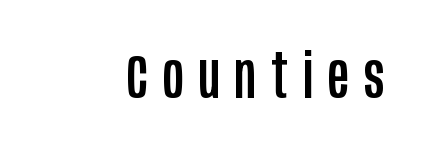
The image shows 62 px condensed sans-serif type, upright; set unusually wide letter spacing (+0.25 em), not underlined; low stroke contrast and a large x-height.
